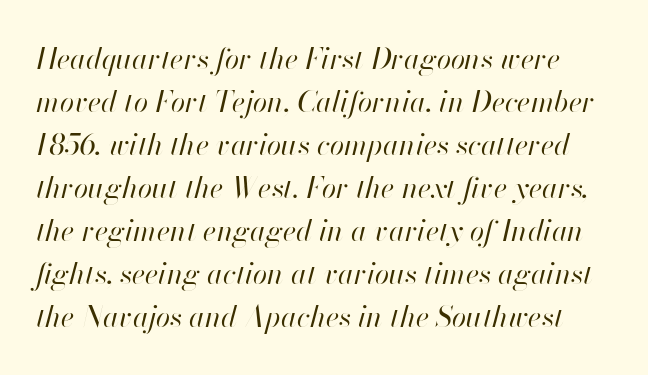
No extra tracking has been applied to these lines. Think standard paragraph weight, or any step lighter than that. This block has exactly the height ordinary leading produces. The baseline area is clear. The rendering uses natural spacing where letterforms have individual widths.
